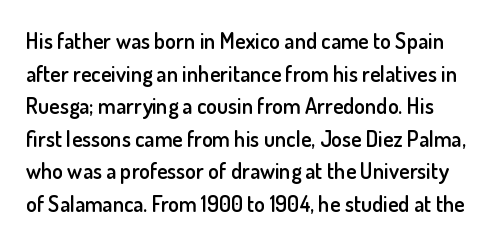
{"italic": "no", "bold": "semi", "underline": "no", "line_spacing": "normal", "line_spacing_ratio": 1.48, "letter_spacing": "normal", "letter_spacing_em": 0.0, "glyph_px": 22}
